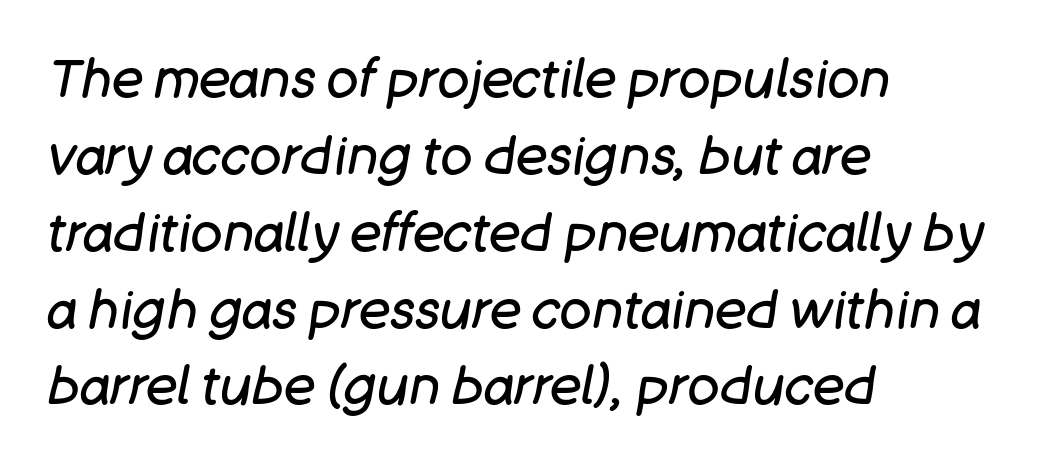
The image shows 53 px regular-weight type, italic (leaning right); set left-aligned, normal line spacing (1.45x), normal letter spacing, not underlined; low stroke contrast and a large x-height.
